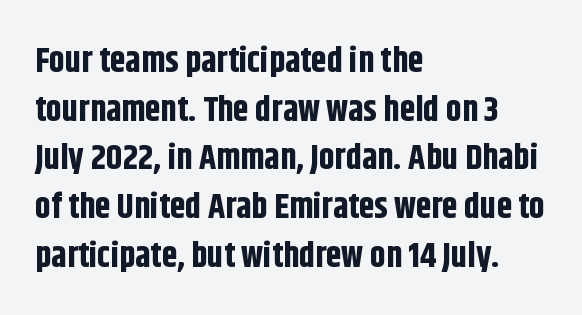
{"serif": "no", "italic": "no", "bold": "yes", "weight": "bold", "width": "condensed", "stroke_contrast": "low", "x_height": "large", "monospaced": "no", "underline": "no", "align": "left", "line_spacing": "normal", "line_spacing_ratio": 1.39, "letter_spacing": "normal", "letter_spacing_em": 0.0, "glyph_px": 35}
